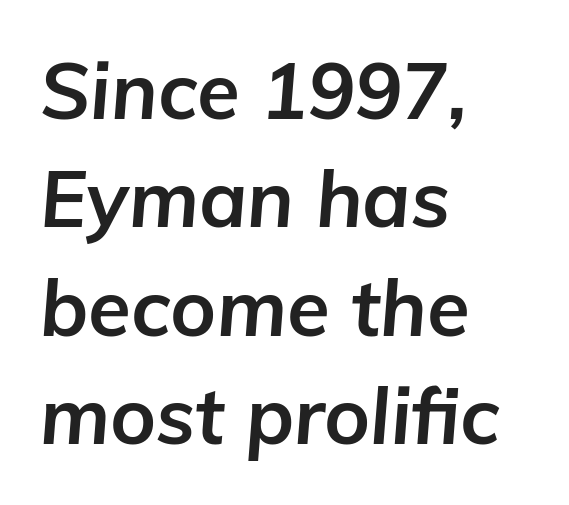
The area under the type is left untouched. Italic? Definitely — the glyphs are oblique. Spacing between characters is what you'd get straight out of the box. These lines are rendered in a variable-pitch font. This sample keeps an unexceptional amount of space between lines. Is the type bold? Yes — the strokes are clearly thick and heavy.
